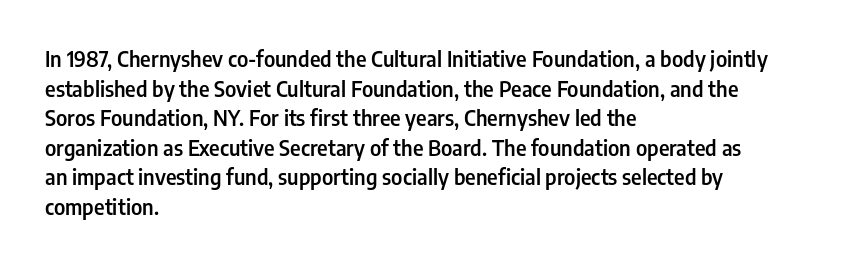
{"italic": "no", "bold": "semi", "underline": "no", "align": "left", "line_spacing": "normal", "line_spacing_ratio": 1.41, "letter_spacing": "normal", "letter_spacing_em": 0.0, "glyph_px": 21}
